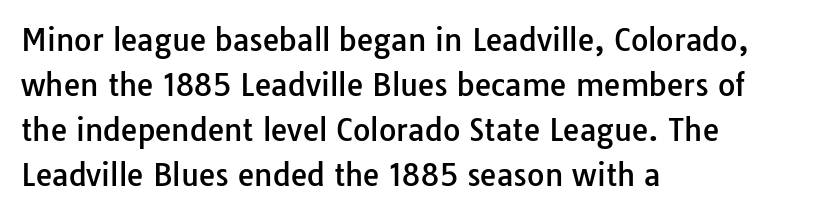
The image shows 30 px sans-serif type, upright; set left-aligned, normal line spacing (1.5x), normal letter spacing, not underlined; low stroke contrast and a medium x-height.
